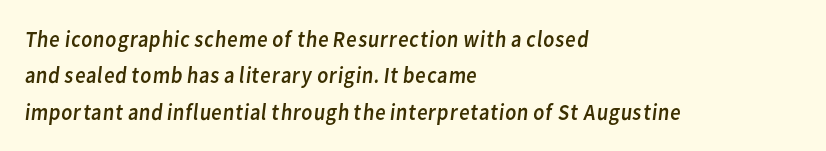
The image shows 23 px text type; set left-aligned, normal line spacing (1.58x), normal letter spacing, not underlined.
